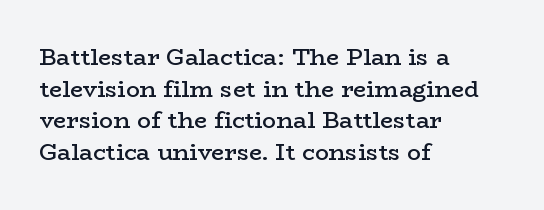
Q: Is the text bold? A: Semi-bold.
Q: Is the text italic (slanted)? A: No, it is upright.
Q: Is the text underlined? A: No.
Q: How is the paragraph aligned? A: Left-aligned.
Q: Is the spacing between letters normal or unusually wide? A: Normal.
Q: Is the spacing between lines tight, normal or loose? A: Normal.
